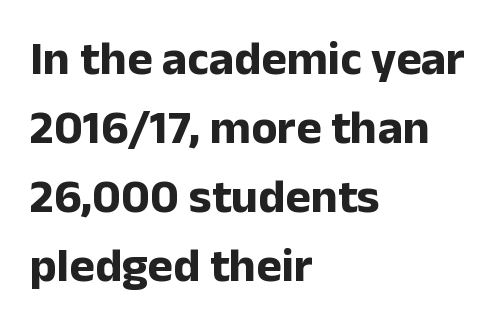
The image shows 48 px bold sans-serif type, upright; set left-aligned, normal line spacing (1.44x), normal letter spacing, not underlined; low stroke contrast and a medium x-height.
